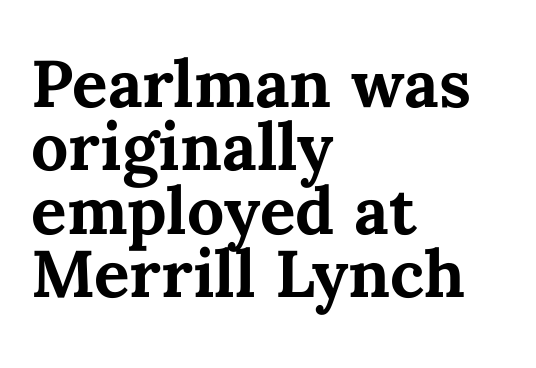
Q: Is the text bold? A: Yes.
Q: Is the text italic (slanted)? A: No, it is upright.
Q: Is the text underlined? A: No.
Q: How is the paragraph aligned? A: Left-aligned.
Q: Is the spacing between letters normal or unusually wide? A: Normal.
Q: Is the spacing between lines tight, normal or loose? A: Tight.
Q: Width (condensed, normal, or wide)? A: Normal.
Q: Stroke contrast? A: Medium.
Q: x-height? A: Medium.
Q: Monospaced? A: No.
